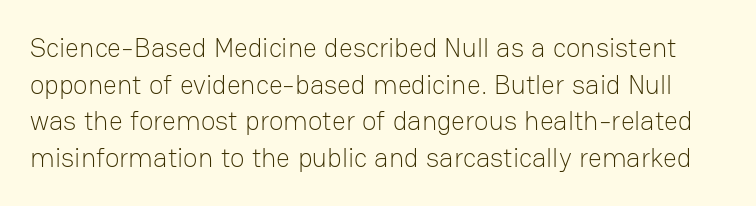
Any mark beneath the type? The region is blank. Each stroke keeps to a modest, everyday thickness or less. Regular leading. The lettering holds an erect, upright posture throughout. This sample uses plain, unmodified letter spacing.
